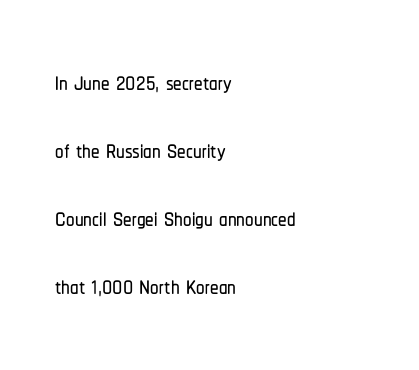
Varying glyph widths throughout — classic text-font behaviour. The axis of the letterforms is exactly vertical. Between one letter and the next there's only the usual sliver of space. Line starts are locked; line ends wander. A clean baseline with only descenders dipping below it. In terms of leading, this rendering errs on the spacious side.
